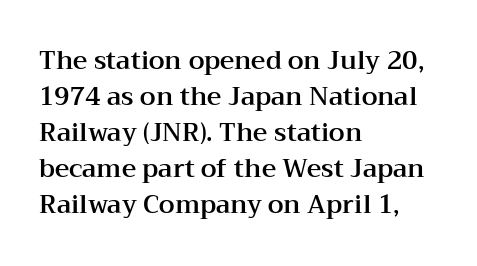
{"italic": "no", "underline": "no", "align": "left", "line_spacing": "normal", "line_spacing_ratio": 1.44, "letter_spacing": "normal", "letter_spacing_em": 0.0, "glyph_px": 25}
